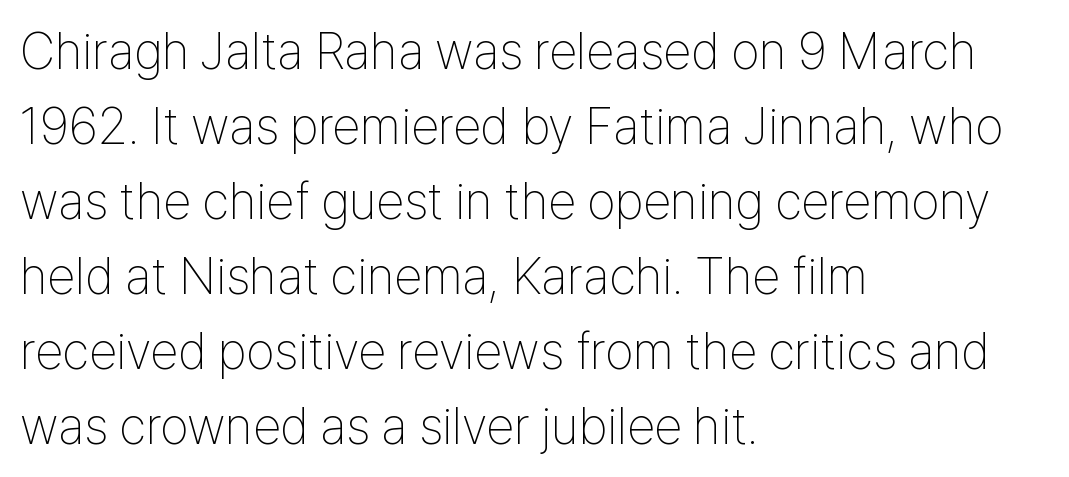
Font category for this specimen: sans-serif. This sample has the flowing, uneven cadence of proportional lettering. Summary of vertical rhythm: regular, with standard interline spacing. Each row of text sits above clean, open space.
